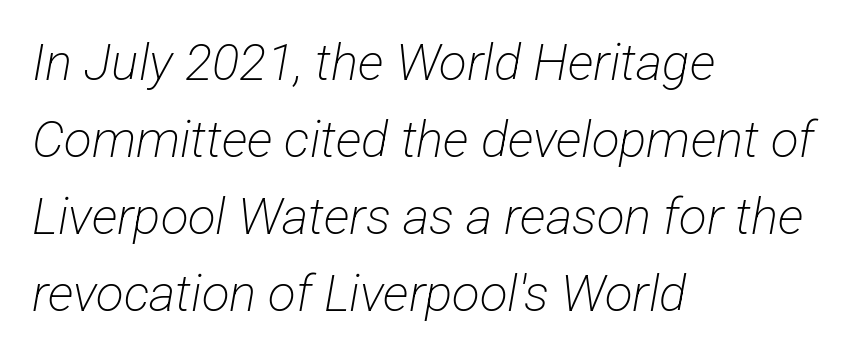
{"serif": "no", "bold": "no", "weight": "light", "width": "condensed", "stroke_contrast": "low", "x_height": "medium", "monospaced": "no", "underline": "no", "align": "left", "line_spacing": "normal", "line_spacing_ratio": 1.51, "letter_spacing": "normal", "letter_spacing_em": 0.0, "glyph_px": 51}
